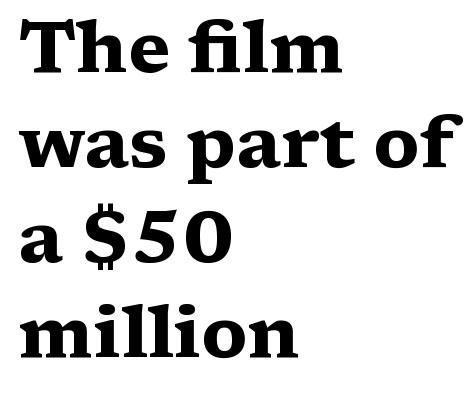
The image shows 73 px heavy, wide serif type, upright; set left-aligned, normal line spacing (1.3x), normal letter spacing, not underlined; medium stroke contrast and a medium x-height.
